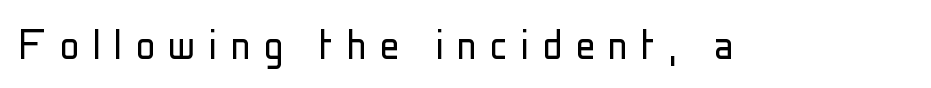
A bare baseline throughout the passage. Varying glyph widths throughout — classic text-font behaviour. Font category for this specimen: sans-serif. Every stem runs plumb, perpendicular to the baseline. A typesetter would call this heavily tracked-out type. The strokes are not fattened; the text isn't bold.
